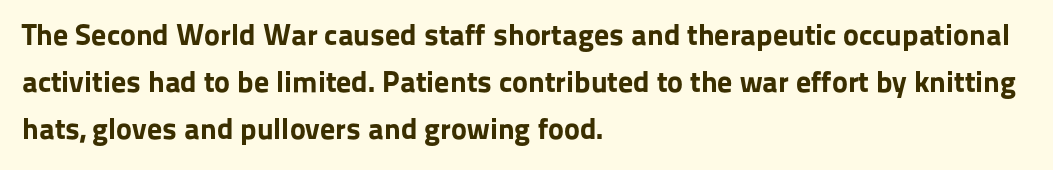
The letters stand upright; this is a roman face. Layout note: lines flush left. The face used here is rendered with its standard letterfit. Decoration check: the copy has no underline. Varying glyph widths throughout — classic text-font behaviour. Strong, thick strokes mark this as bold type.
